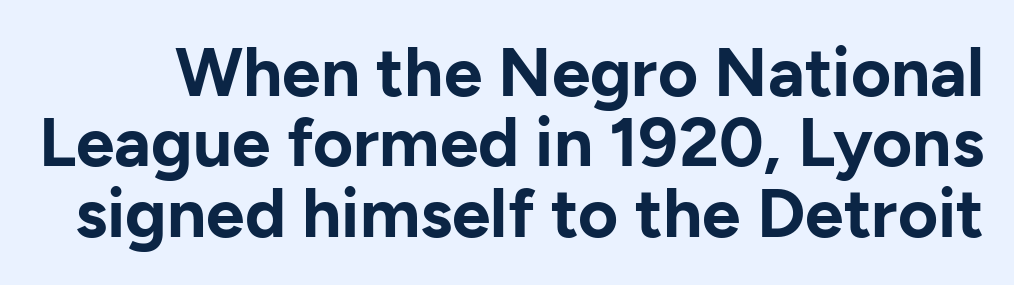
The image shows 69 px bold sans-serif type, upright; set tight line spacing (1.02x), normal letter spacing, not underlined; low stroke contrast and a medium x-height.
